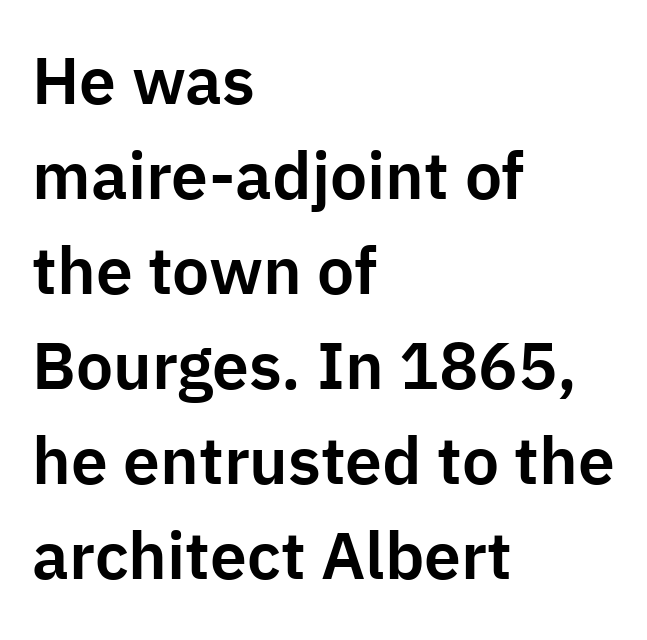
{"serif": "no", "italic": "no", "width": "normal", "stroke_contrast": "low", "x_height": "medium", "monospaced": "no", "underline": "no", "align": "left", "line_spacing": "normal", "line_spacing_ratio": 1.44, "letter_spacing": "normal", "letter_spacing_em": 0.0, "glyph_px": 66}
